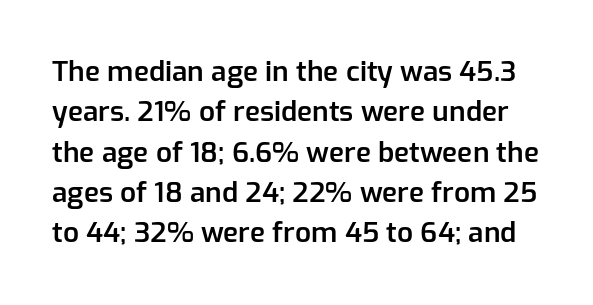
Does the leading feel generous? No, just average. Descender tails drop into unmarked territory. You can tell from the bare stems that sans-serif type was used. A semibold gives these letters moderate extra thickness, short of bold. Is this a fixed-width face? No — the glyphs have proportional, varying widths.
